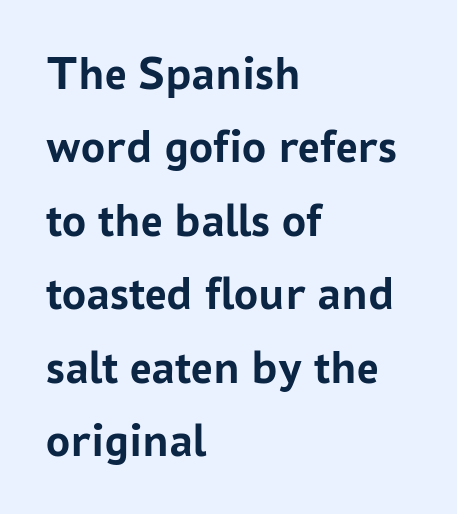
Q: Is the text bold? A: Yes.
Q: Is the text italic (slanted)? A: No, it is upright.
Q: Is the typeface a serif or a sans-serif typeface? A: Sans-serif.
Q: Is the text underlined? A: No.
Q: How is the paragraph aligned? A: Left-aligned.
Q: Is the spacing between letters normal or unusually wide? A: Normal.
Q: Is the spacing between lines tight, normal or loose? A: Normal.
Q: Width (condensed, normal, or wide)? A: Normal.
Q: Stroke contrast? A: Low.
Q: x-height? A: Medium.
Q: Monospaced? A: No.
